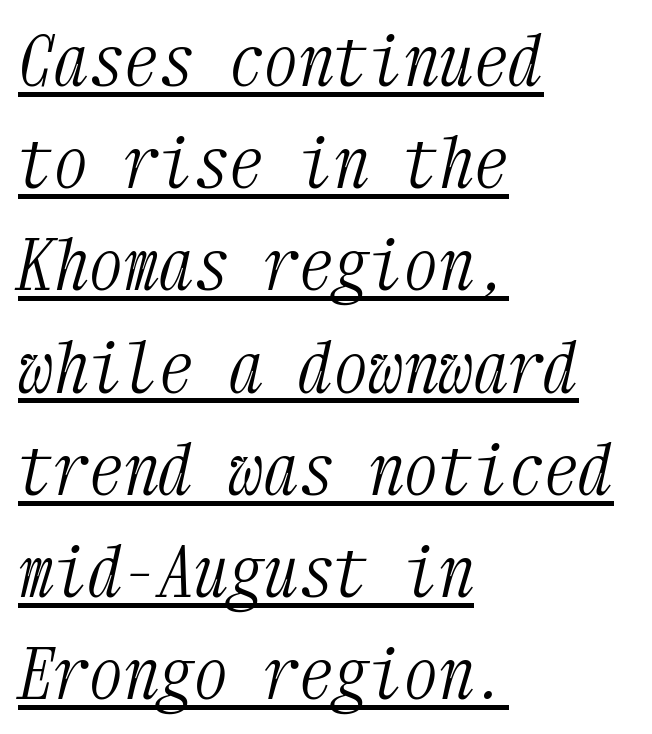
Q: Is the text bold? A: No.
Q: Is the text italic (slanted)? A: Yes, it leans right by about 12 degrees.
Q: Is the typeface a serif or a sans-serif typeface? A: Serif.
Q: Is the text underlined? A: Yes.
Q: How is the paragraph aligned? A: Left-aligned.
Q: Is the spacing between letters normal or unusually wide? A: Normal.
Q: Is the spacing between lines tight, normal or loose? A: Normal.
Q: Width (condensed, normal, or wide)? A: Condensed.
Q: Stroke contrast? A: Medium.
Q: x-height? A: Medium.
Q: Monospaced? A: Yes.
